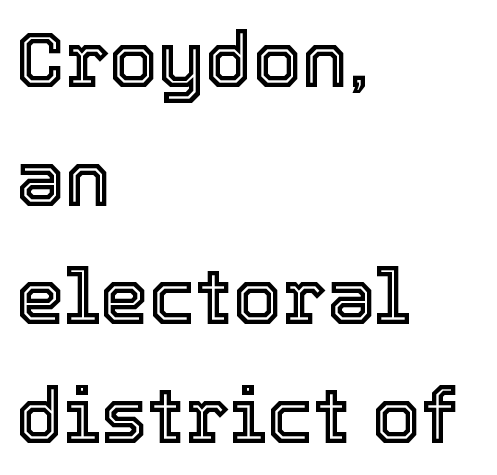
{"italic": "no", "width": "normal", "x_height": "medium", "monospaced": "no", "underline": "no", "align": "left", "line_spacing": "normal", "line_spacing_ratio": 1.52, "letter_spacing": "normal", "letter_spacing_em": 0.0, "glyph_px": 78}
